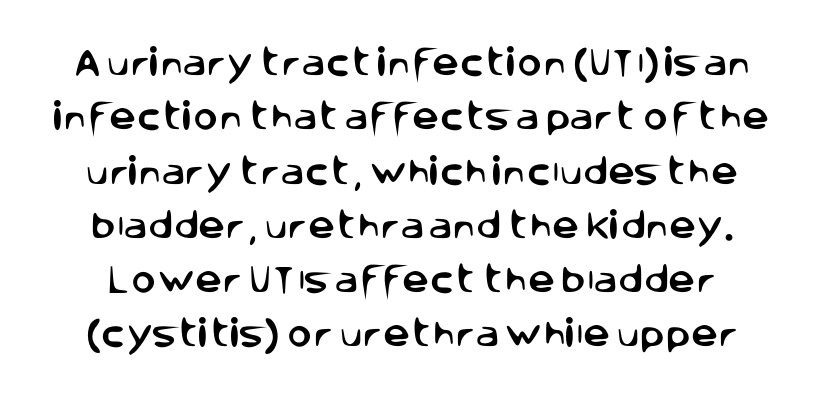
The image shows 30 px sans-serif type, upright; set line spacing 1.81x, normal letter spacing, not underlined; low stroke contrast and a large x-height.
